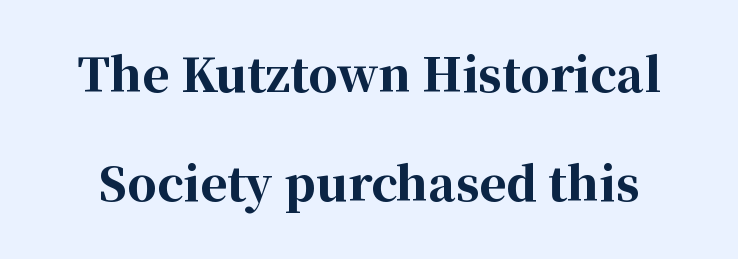
Q: Is the text bold? A: Yes.
Q: Is the text italic (slanted)? A: No, it is upright.
Q: Is the typeface a serif or a sans-serif typeface? A: Serif.
Q: Is the text underlined? A: No.
Q: Is the spacing between letters normal or unusually wide? A: Normal.
Q: Is the spacing between lines tight, normal or loose? A: Loose.
Q: Width (condensed, normal, or wide)? A: Normal.
Q: Stroke contrast? A: High.
Q: x-height? A: Medium.
Q: Monospaced? A: No.
